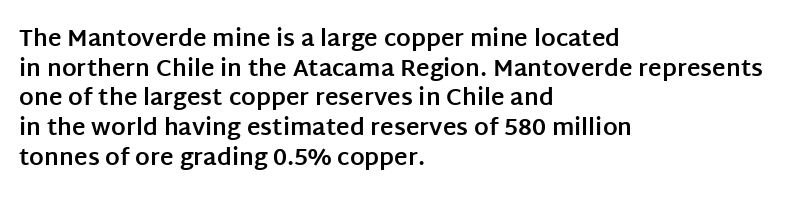
Is there any slant? The stems are plumb. Nothing unusual about the tracking: characters are spaced as the font intends. These words are printed bold, with thick strokes throughout. Evenly set lines give the paragraph a standard silhouette.
